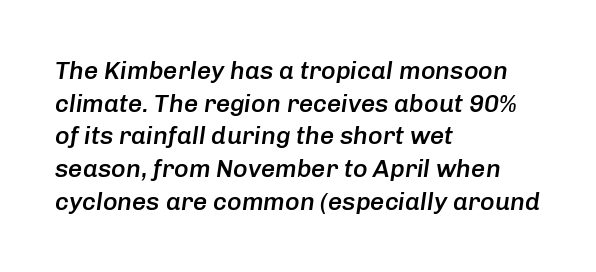
The image shows 25 px text type, italic (leaning right); set left-aligned, normal line spacing (1.31x), normal letter spacing, not underlined.
